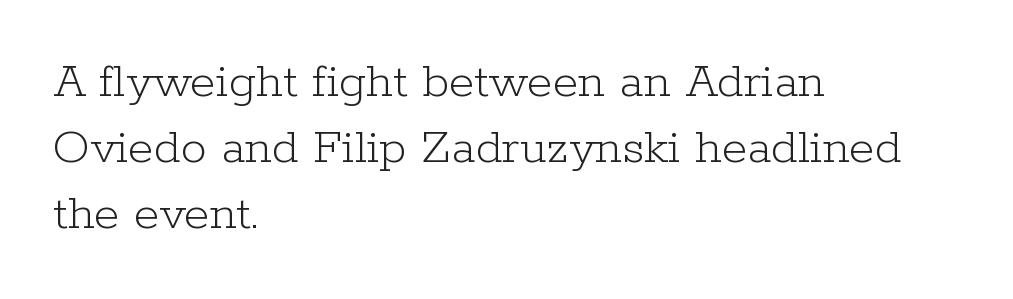
The image shows 52 px light serif type, upright; set left-aligned, normal line spacing (1.27x), normal letter spacing, not underlined; low stroke contrast and a medium x-height.
